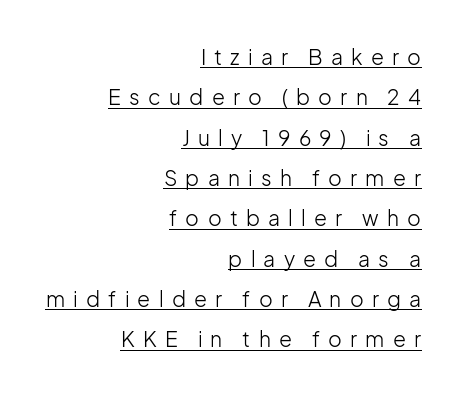
The image shows 21 px text type, upright; set right-aligned, loose line spacing (1.92x), unusually wide letter spacing (+0.39 em), underlined.
